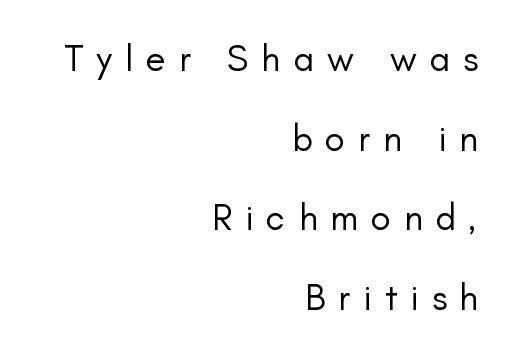
Q: Is the text bold? A: No.
Q: Is the text italic (slanted)? A: No, it is upright.
Q: Is the typeface a serif or a sans-serif typeface? A: Sans-serif.
Q: Is the text underlined? A: No.
Q: How is the paragraph aligned? A: Right-aligned.
Q: Is the spacing between letters normal or unusually wide? A: Unusually wide.
Q: Is the spacing between lines tight, normal or loose? A: Loose.
Q: Width (condensed, normal, or wide)? A: Normal.
Q: Stroke contrast? A: Low.
Q: x-height? A: Small.
Q: Monospaced? A: No.
